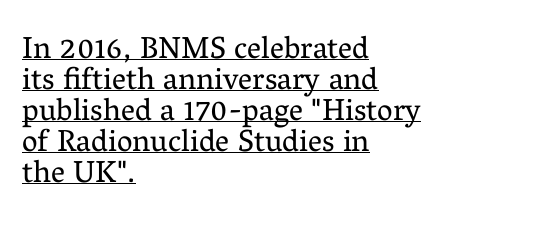
A typesetter would call this zero additional tracking. Do the characters align in a grid? No, the font is proportional. A continuous stroke trails under the words, as in a hyperlink. Line beginnings align vertically; line endings do not. Italic? Not at all — the glyphs are vertical. This sample trades vertical openness for compactness between lines.
